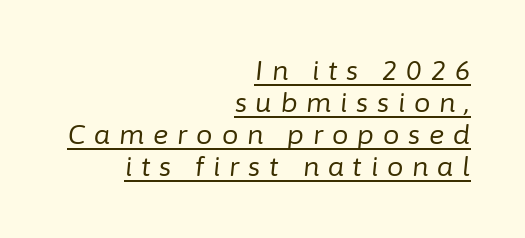
Each line of the rendering has a horizontal stroke beneath the glyphs. Stroke mass is kept to a normal reading level or below. Reading down the block, your eye finds every line finishing at a fixed right position. The whole block is typeset with a tilt. What stands out about the letter spacing? Its width — letters are far apart.
